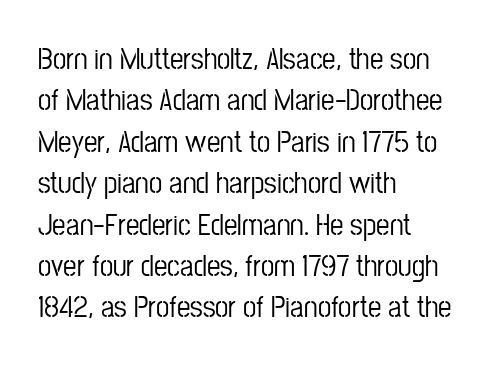
Q: Is the text italic (slanted)? A: No, it is upright.
Q: Is the typeface a serif or a sans-serif typeface? A: Sans-serif.
Q: Is the text underlined? A: No.
Q: How is the paragraph aligned? A: Left-aligned.
Q: Is the spacing between letters normal or unusually wide? A: Normal.
Q: Is the spacing between lines tight, normal or loose? A: Normal.
Q: Width (condensed, normal, or wide)? A: Condensed.
Q: Stroke contrast? A: Low.
Q: x-height? A: Medium.
Q: Monospaced? A: No.
